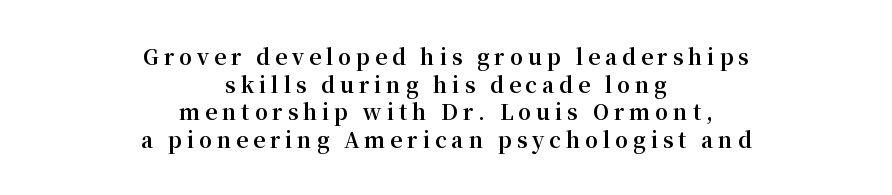
Q: Is the text bold? A: Yes.
Q: Is the text italic (slanted)? A: No, it is upright.
Q: Is the text underlined? A: No.
Q: How is the paragraph aligned? A: Centered.
Q: Is the spacing between letters normal or unusually wide? A: Unusually wide.
Q: Is the spacing between lines tight, normal or loose? A: Normal.
